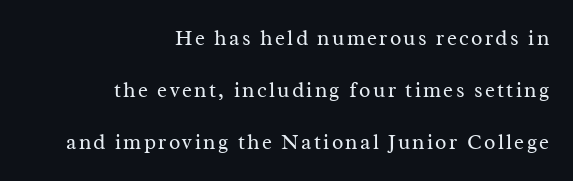
{"italic": "no", "bold": "no", "underline": "no", "align": "right", "line_spacing": "loose", "line_spacing_ratio": 2.48, "glyph_px": 21}
